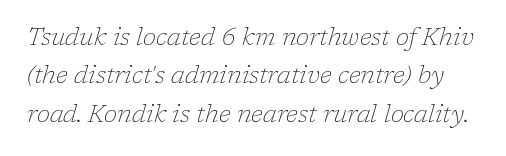
Q: Is the text bold? A: No.
Q: Is the text italic (slanted)? A: Yes, it leans right by about 17 degrees.
Q: Is the text underlined? A: No.
Q: Is the spacing between letters normal or unusually wide? A: Normal.
Q: Is the spacing between lines tight, normal or loose? A: Normal.
